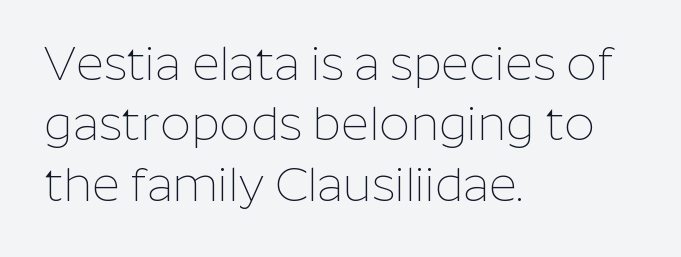
{"serif": "no", "italic": "no", "bold": "no", "weight": "thin", "width": "normal", "stroke_contrast": "low", "x_height": "medium", "monospaced": "no", "underline": "no", "align": "left", "line_spacing": "normal", "line_spacing_ratio": 1.26, "letter_spacing": "normal", "letter_spacing_em": 0.0, "glyph_px": 48}
